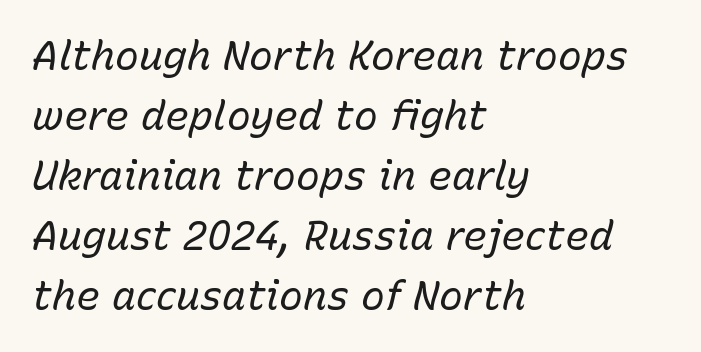
If you drew a ruler down the left edge, every line would touch it. You could call the tracking neutral — neither tight nor loose. Compared with ordinary roman type, these characters are visibly tilted. The passage shown stacks its lines at a standard gap. The characters are drawn with everyday or finer stroke widths.
